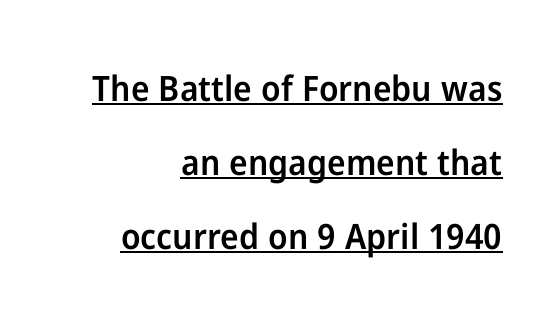
{"serif": "no", "italic": "no", "bold": "semi", "weight": "semibold", "width": "normal", "stroke_contrast": "low", "x_height": "medium", "monospaced": "no", "underline": "yes", "align": "right", "line_spacing": "loose", "line_spacing_ratio": 2.11, "letter_spacing": "normal", "letter_spacing_em": 0.0, "glyph_px": 35}
